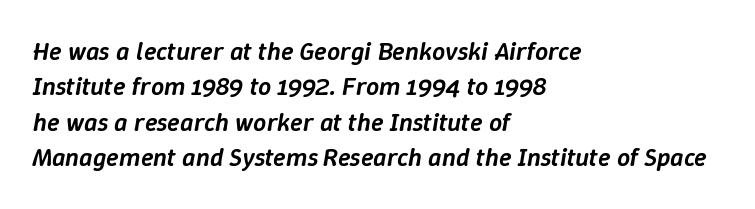
The setting favours the left margin, as ordinary paragraphs usually do. The line texture is even and compact thanks to regular tracking. Evenly set lines give the paragraph a standard silhouette. These lines were composed using italics. The strokes are fattened partway — semibold, not bold.
